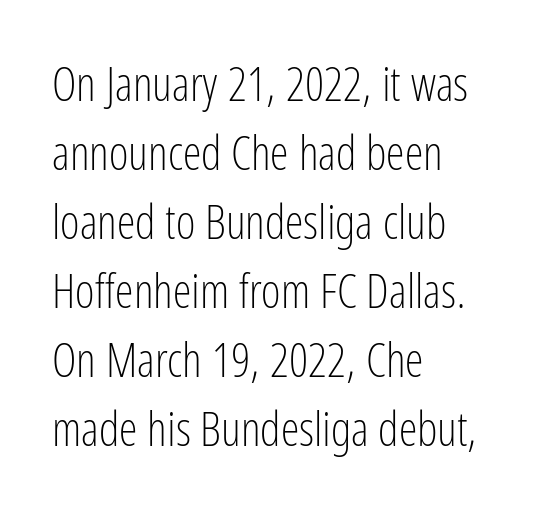
The image shows 47 px light, condensed sans-serif type, upright; set left-aligned, normal line spacing (1.47x), normal letter spacing, not underlined; low stroke contrast and a medium x-height.
